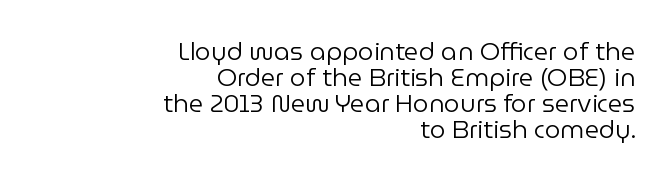
{"italic": "no", "bold": "no", "underline": "no", "align": "right", "line_spacing": "tight", "line_spacing_ratio": 1.04, "letter_spacing": "normal", "letter_spacing_em": 0.0, "glyph_px": 25}
